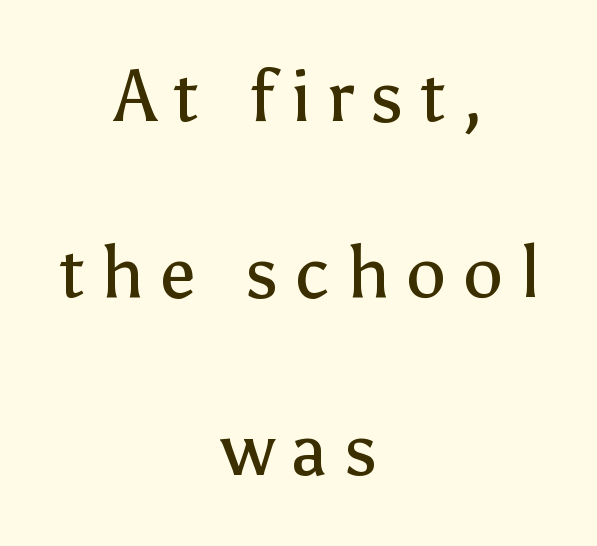
The image shows 72 px regular-weight sans-serif type, upright; set centered, loose line spacing (2.45x), unusually wide letter spacing (+0.23 em), not underlined; low stroke contrast and a medium x-height.
